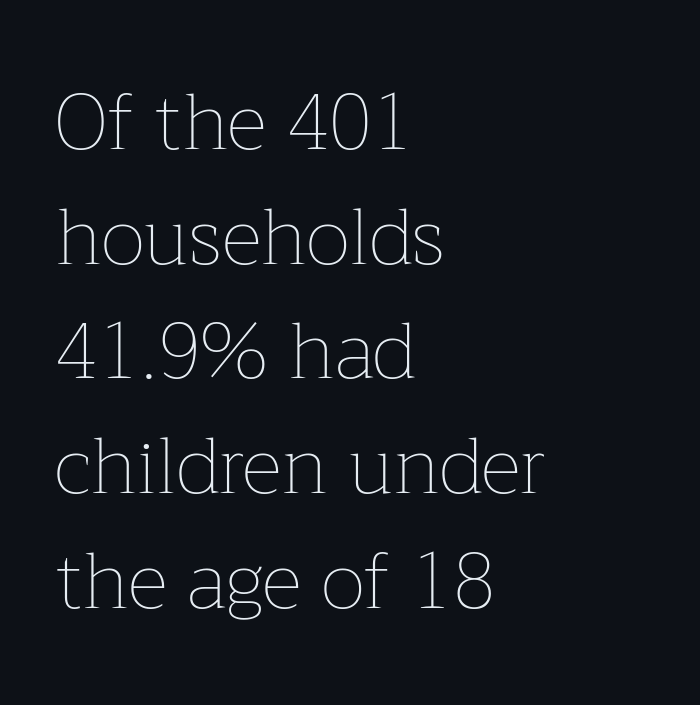
{"italic": "no", "bold": "no", "weight": "thin", "width": "normal", "stroke_contrast": "low", "x_height": "medium", "monospaced": "no", "underline": "no", "align": "left", "line_spacing": "normal", "line_spacing_ratio": 1.47, "letter_spacing": "normal", "letter_spacing_em": 0.0, "glyph_px": 78}
